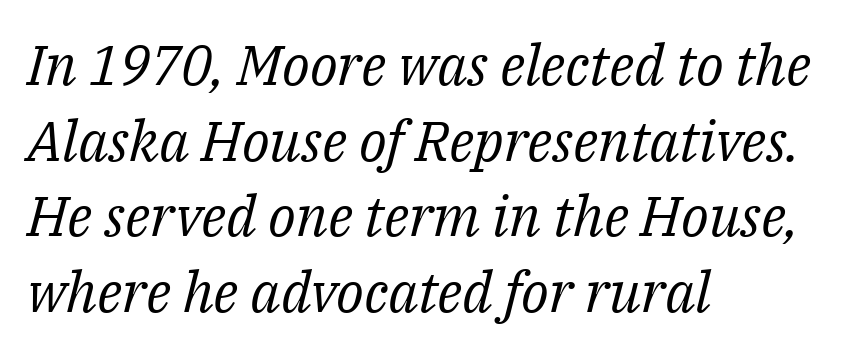
Q: Is the text bold? A: No.
Q: Is the text italic (slanted)? A: Yes, it leans right by about 14 degrees.
Q: Is the typeface a serif or a sans-serif typeface? A: Serif.
Q: Is the text underlined? A: No.
Q: How is the paragraph aligned? A: Left-aligned.
Q: Is the spacing between letters normal or unusually wide? A: Normal.
Q: Is the spacing between lines tight, normal or loose? A: Normal.
Q: Width (condensed, normal, or wide)? A: Normal.
Q: Stroke contrast? A: Medium.
Q: x-height? A: Medium.
Q: Monospaced? A: No.
